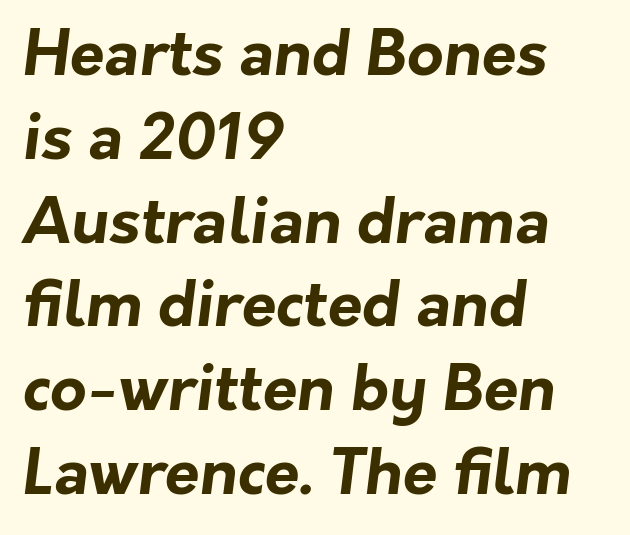
The image shows 63 px bold sans-serif type; set left-aligned, normal line spacing (1.33x), normal letter spacing, not underlined; low stroke contrast and a medium x-height.
